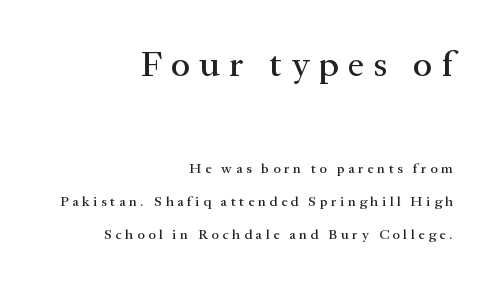
{"serif": "yes", "italic": "no", "width": "normal", "stroke_contrast": "medium", "x_height": "medium", "monospaced": "no", "underline": "no", "align": "right", "line_spacing": "loose", "line_spacing_ratio": 2.36, "letter_spacing": "wide", "letter_spacing_em": 0.26, "larger_block": "first", "size_ratio": 2.57, "glyph_px": 36}
